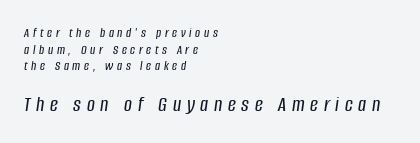
The image shows 22 px text type, italic (leaning right); set left-aligned, line spacing 1.18x, unusually wide letter spacing (+0.26 em), not underlined; the second (bottom) block is 1.57x larger.
